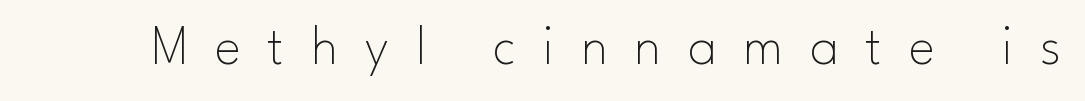
The image shows 56 px thin sans-serif type, upright; set unusually wide letter spacing (+0.48 em), not underlined; low stroke contrast and a small x-height.
